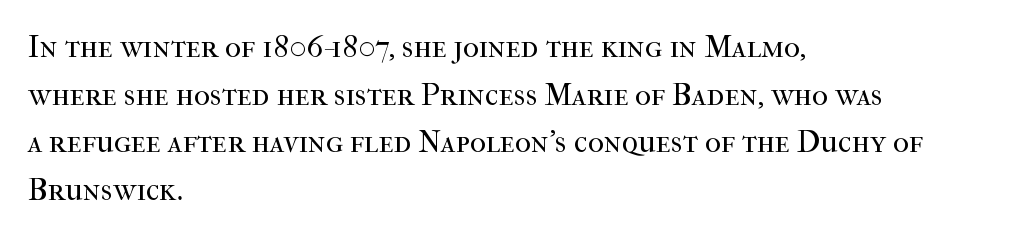
Q: Is the text bold? A: No.
Q: Is the text italic (slanted)? A: No, it is upright.
Q: Is the typeface a serif or a sans-serif typeface? A: Serif.
Q: Is the text underlined? A: No.
Q: How is the paragraph aligned? A: Left-aligned.
Q: Is the spacing between letters normal or unusually wide? A: Normal.
Q: Is the spacing between lines tight, normal or loose? A: Normal.
Q: Width (condensed, normal, or wide)? A: Normal.
Q: Stroke contrast? A: High.
Q: x-height? A: Medium.
Q: Monospaced? A: No.
